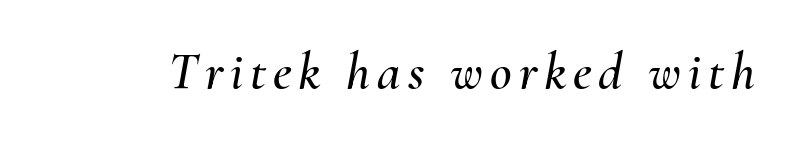
No word sits above an underline. Would a proofreader flag this as italicized? Yes. The face used here is proportionally spaced, like ordinary book or web type.
